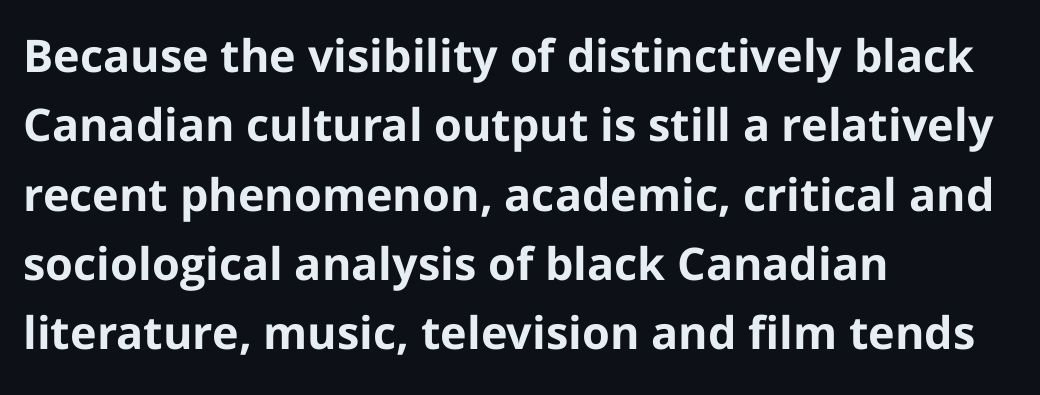
Q: Is the text bold? A: Yes.
Q: Is the text italic (slanted)? A: No, it is upright.
Q: Is the typeface a serif or a sans-serif typeface? A: Sans-serif.
Q: Is the text underlined? A: No.
Q: How is the paragraph aligned? A: Left-aligned.
Q: Is the spacing between letters normal or unusually wide? A: Normal.
Q: Is the spacing between lines tight, normal or loose? A: Normal.
Q: Width (condensed, normal, or wide)? A: Normal.
Q: Stroke contrast? A: Low.
Q: x-height? A: Medium.
Q: Monospaced? A: No.
